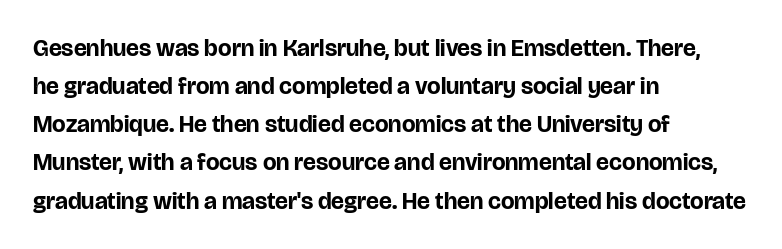
{"italic": "no", "bold": "yes", "underline": "no", "align": "left", "line_spacing": "normal", "line_spacing_ratio": 1.59, "letter_spacing": "normal", "letter_spacing_em": 0.0, "glyph_px": 24}
